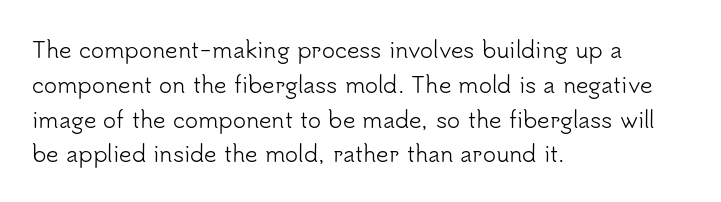
The image shows 22 px text type, upright; set left-aligned, normal line spacing (1.58x), normal letter spacing, not underlined.
